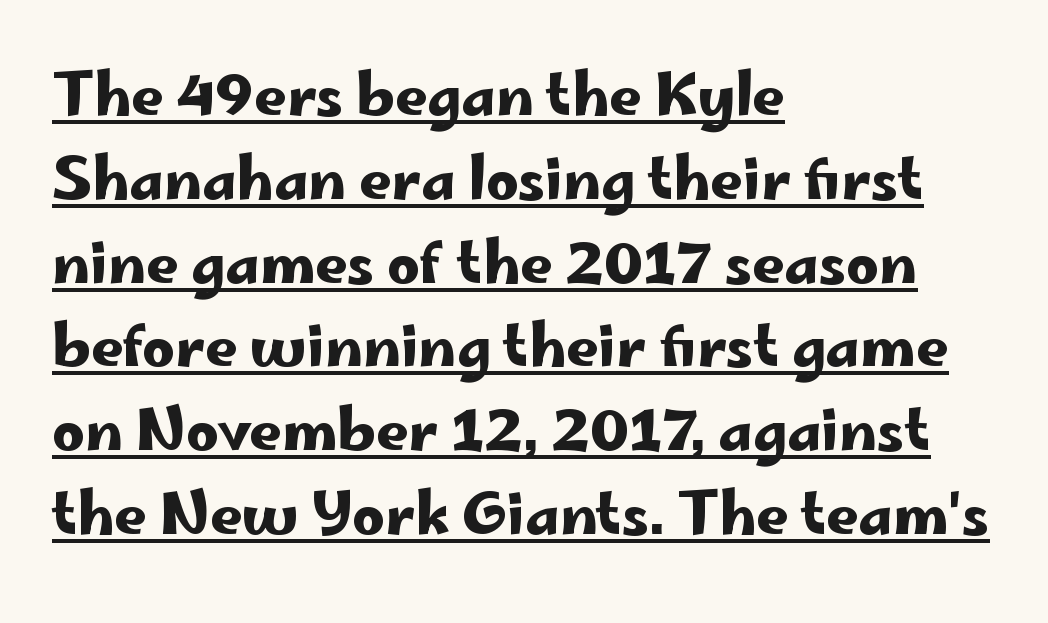
The image shows 57 px wide sans-serif type, upright; set left-aligned, normal line spacing (1.47x), normal letter spacing, underlined; low stroke contrast and a small x-height.
